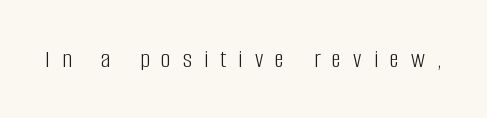
The image shows 26 px text type, upright; set unusually wide letter spacing (+0.47 em), not underlined.
